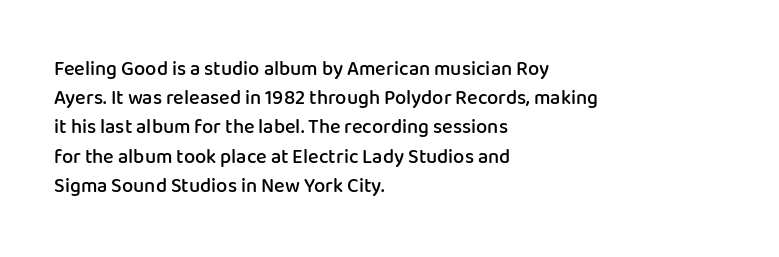
The image shows 20 px text type, upright; set left-aligned, normal line spacing (1.46x), normal letter spacing, not underlined.
